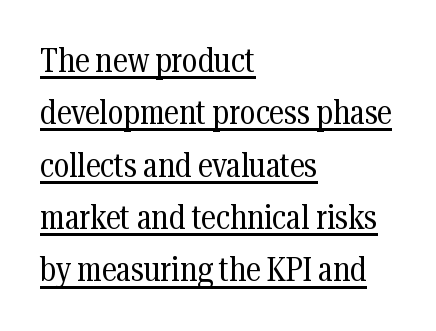
{"serif": "yes", "italic": "no", "bold": "no", "weight": "regular", "width": "condensed", "stroke_contrast": "medium", "x_height": "medium", "monospaced": "no", "underline": "yes", "align": "left", "line_spacing": "normal", "line_spacing_ratio": 1.54, "letter_spacing": "normal", "letter_spacing_em": 0.0, "glyph_px": 34}
